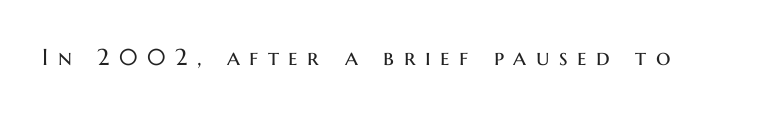
The image shows 23 px text type, upright; set unusually wide letter spacing (+0.41 em), not underlined.
